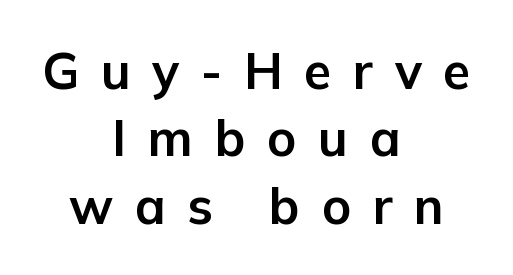
The image shows 50 px bold sans-serif type, upright; set centered, normal line spacing (1.35x), unusually wide letter spacing (+0.43 em), not underlined; low stroke contrast and a medium x-height.
